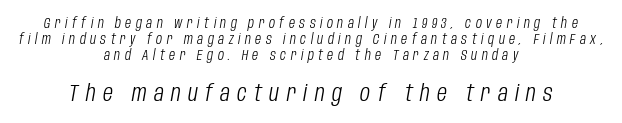
Tall strokes in this sample are angled rather than plumb. Students, note that the glyphs here are deliberately spaced far apart. Each row of text sits above clean, open space. The typeface has the unassuming heft of standard copy or less.
